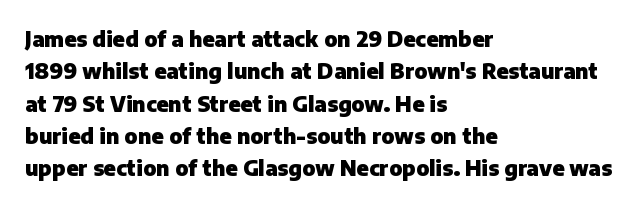
Q: Is the text bold? A: Yes.
Q: Is the text italic (slanted)? A: No, it is upright.
Q: Is the text underlined? A: No.
Q: How is the paragraph aligned? A: Left-aligned.
Q: Is the spacing between letters normal or unusually wide? A: Normal.
Q: Is the spacing between lines tight, normal or loose? A: Normal.
